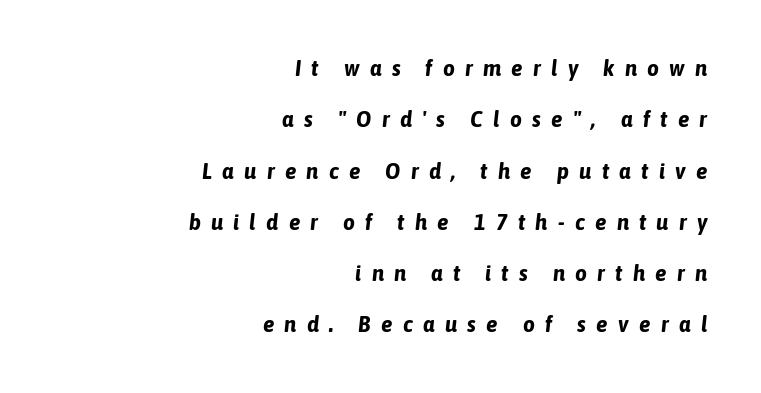
Q: Is the text bold? A: Yes.
Q: Is the text italic (slanted)? A: Yes, it leans right by about 6 degrees.
Q: Is the text underlined? A: No.
Q: How is the paragraph aligned? A: Right-aligned.
Q: Is the spacing between letters normal or unusually wide? A: Unusually wide.
Q: Is the spacing between lines tight, normal or loose? A: Loose.
